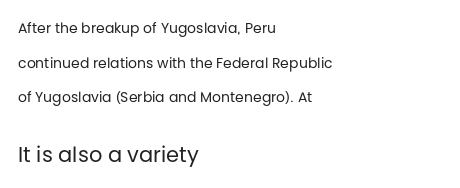
{"italic": "no", "bold": "no", "underline": "no", "align": "left", "line_spacing": "loose", "line_spacing_ratio": 2.47, "letter_spacing": "normal", "letter_spacing_em": 0.0, "larger_block": "second", "size_ratio": 1.5, "glyph_px": 21}
